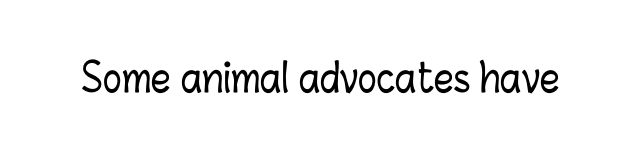
The image shows 39 px condensed type, upright; set normal letter spacing, not underlined; low stroke contrast and a medium x-height.
